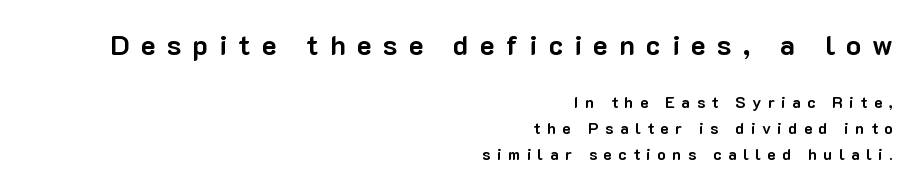
The image shows 28 px bold sans-serif type, upright; set right-aligned, normal line spacing (1.63x), unusually wide letter spacing (+0.4 em), not underlined; the first (top) block is 1.75x larger; low stroke contrast and a medium x-height.
